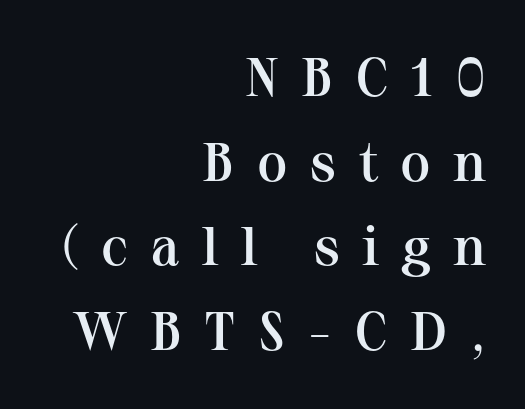
{"serif": "yes", "italic": "no", "bold": "semi", "weight": "semibold", "width": "normal", "stroke_contrast": "medium", "x_height": "medium", "monospaced": "no", "underline": "no", "align": "right", "line_spacing": "normal", "line_spacing_ratio": 1.54, "letter_spacing": "wide", "letter_spacing_em": 0.4, "glyph_px": 55}
